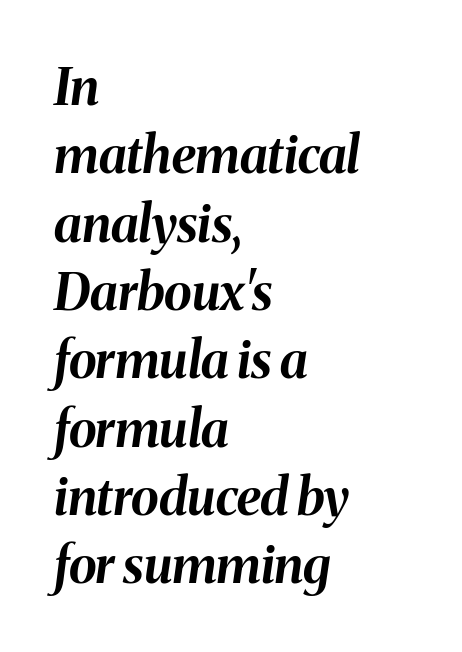
Q: Is the text bold? A: Yes.
Q: Is the text italic (slanted)? A: Yes, it leans right by about 8 degrees.
Q: Is the text underlined? A: No.
Q: How is the paragraph aligned? A: Left-aligned.
Q: Is the spacing between letters normal or unusually wide? A: Normal.
Q: Is the spacing between lines tight, normal or loose? A: Normal.
Q: Width (condensed, normal, or wide)? A: Normal.
Q: Stroke contrast? A: Medium.
Q: x-height? A: Medium.
Q: Monospaced? A: No.
